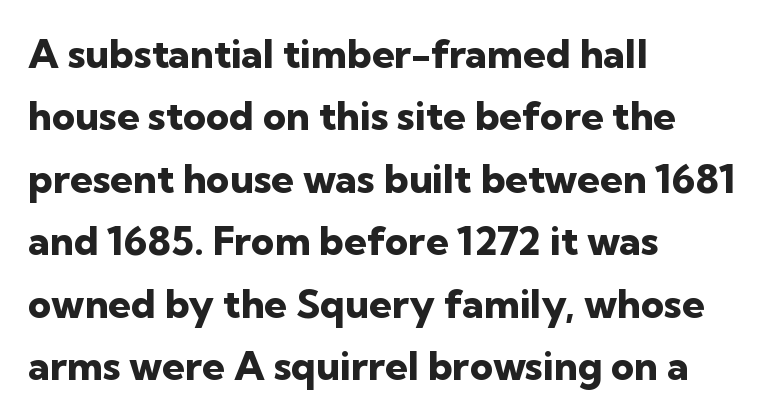
{"serif": "no", "italic": "no", "bold": "yes", "weight": "heavy", "width": "normal", "stroke_contrast": "low", "x_height": "medium", "monospaced": "no", "underline": "no", "align": "left", "line_spacing": "normal", "line_spacing_ratio": 1.56, "letter_spacing": "normal", "letter_spacing_em": 0.0, "glyph_px": 40}
